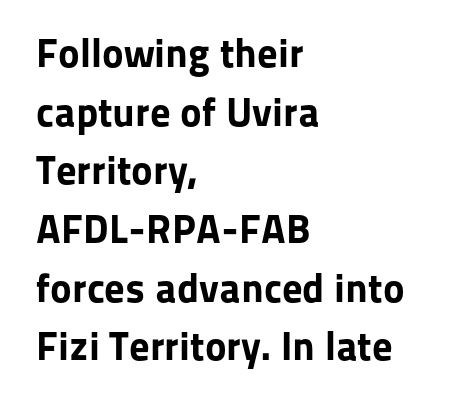
The image shows 41 px bold sans-serif type, upright; set left-aligned, normal line spacing (1.43x), normal letter spacing, not underlined; low stroke contrast and a medium x-height.
